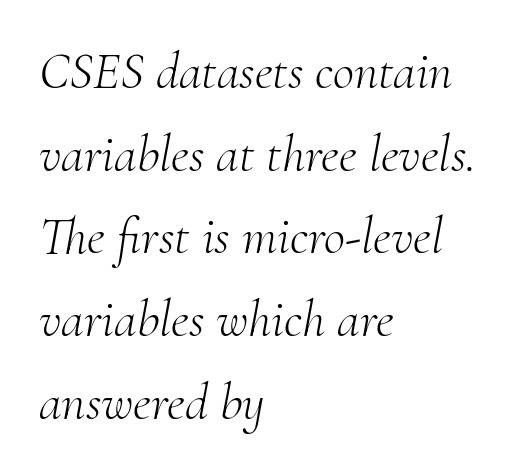
The image shows 52 px light serif type, italic (leaning right); set left-aligned, normal line spacing (1.59x), normal letter spacing, not underlined; medium stroke contrast and a small x-height.
